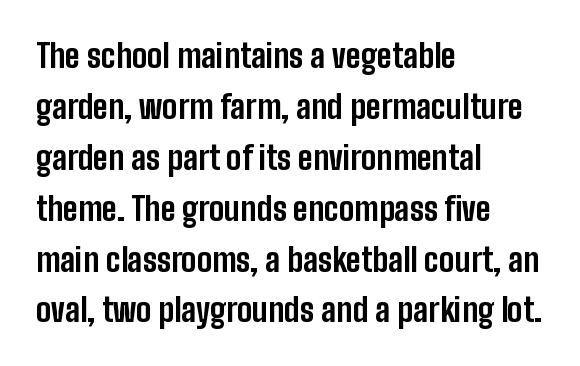
The image shows 32 px bold, condensed sans-serif type, upright; set left-aligned, normal line spacing (1.59x), normal letter spacing, not underlined; low stroke contrast and a medium x-height.
